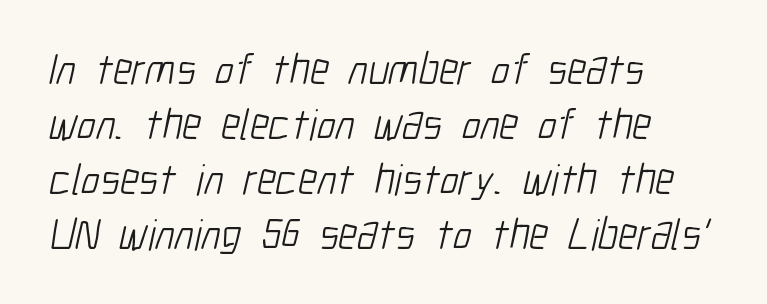
The image shows 44 px light, condensed sans-serif type; set left-aligned, normal line spacing (1.25x), normal letter spacing, not underlined; low stroke contrast and a medium x-height.
